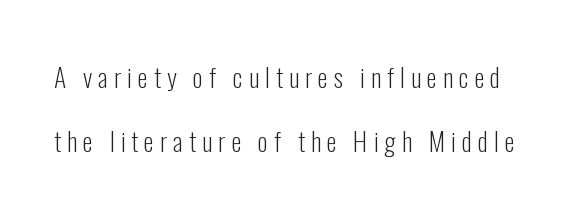
Descenders are the only things crossing below the line. Posture: upright roman. The typesetting does not lean heavy: it is not bold. Interline gaps are noticeably wide in this sample. Short note: letters widely spaced.
